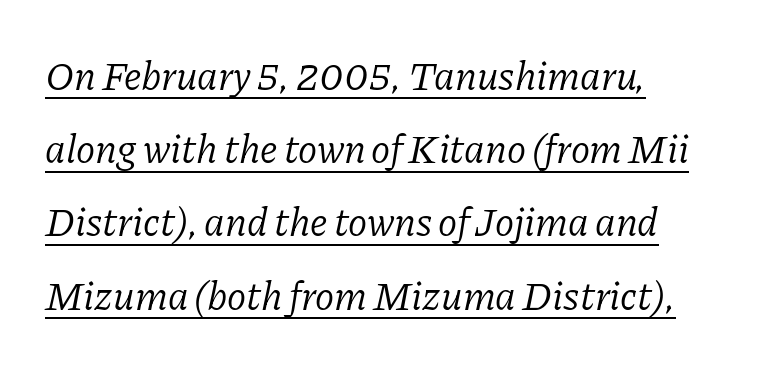
Compared with undecorated copy, this sample adds a rule below the words. Vertical stems look standard width or narrower in stroke. The glyphs look as if they've been sheared to an angle. Each word holds together tightly as a unit, with standard inter-letter gaps. Small tapered or slab feet sit at the stroke ends, so this counts as serif. These lines are rendered in a variable-pitch font.
